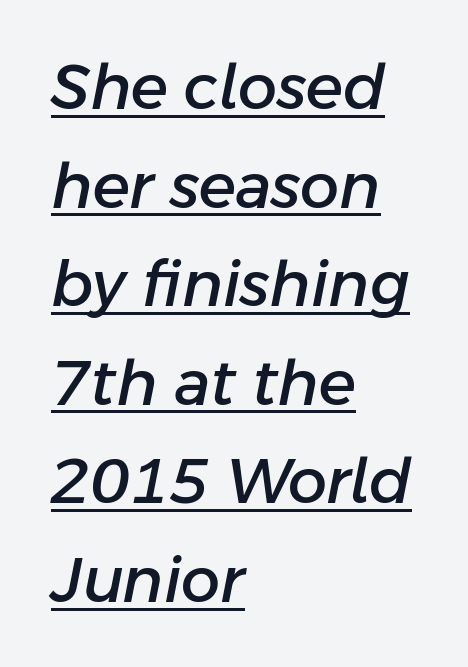
Between one letter and the next there's only the usual sliver of space. Rows of type keep a routine distance in the vertical direction. Notice how a bar underscores the lettering throughout. The ragged edge is on the right, which tells us the setting is flush left. Is this a fixed-width face? No — the glyphs have proportional, varying widths.
